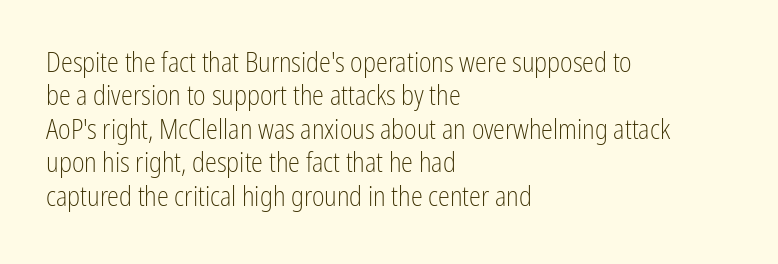
{"italic": "no", "bold": "no", "underline": "no", "align": "left", "line_spacing_ratio": 1.24, "letter_spacing": "normal", "letter_spacing_em": 0.0, "glyph_px": 27}
